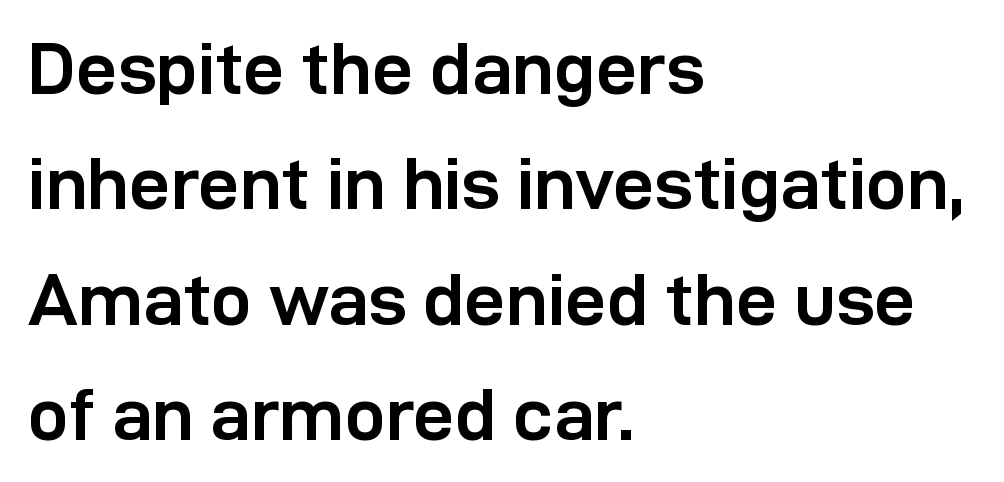
A clean baseline with only descenders dipping below it. These lines are set flush left with a ragged right edge. Inter-character spacing is left at the font's built-in metrics. The typography opts for an upright posture over an oblique one. In terms of leading, this rendering sits right in the middle.
